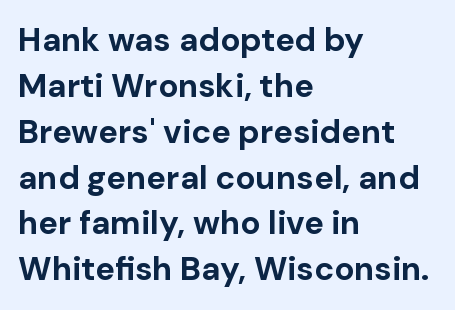
The image shows 33 px bold sans-serif type, upright; set left-aligned, normal line spacing (1.39x), normal letter spacing, not underlined; low stroke contrast and a medium x-height.
